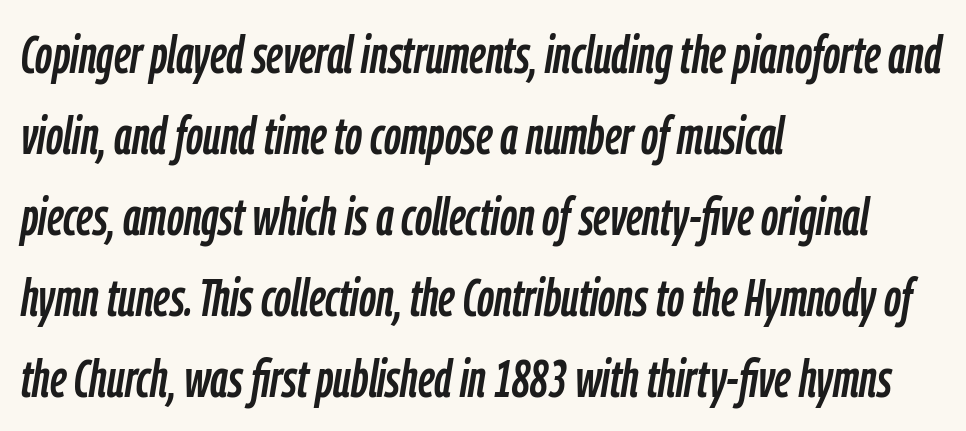
{"italic": "yes", "lean": "right", "slant_degrees": 9, "width": "condensed", "stroke_contrast": "low", "x_height": "medium", "monospaced": "no", "underline": "no", "align": "left", "line_spacing": "normal", "line_spacing_ratio": 1.53, "letter_spacing": "normal", "letter_spacing_em": 0.0, "glyph_px": 53}
